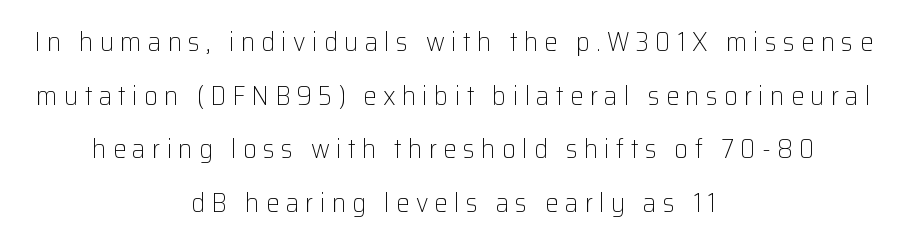
The image shows 27 px text type, upright; set centered, loose line spacing (1.99x), unusually wide letter spacing (+0.23 em), not underlined.
